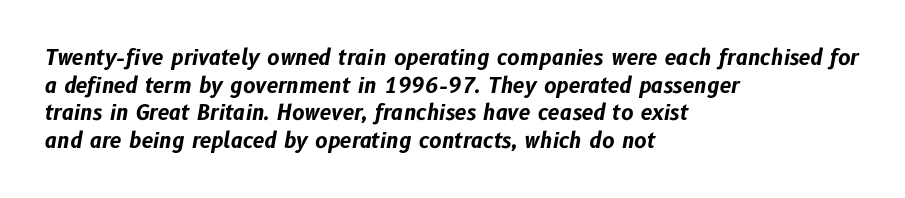
The letters are slanted; this is an italic face. Leftover space on each line is placed entirely after the last word. The face used here is rendered with its standard letterfit. Descender tails drop into unmarked territory. Typographic density is high because the face is bold. Leading: standard.
